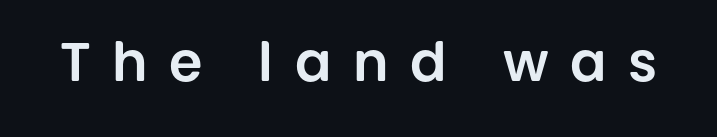
{"serif": "no", "italic": "no", "width": "normal", "stroke_contrast": "low", "x_height": "large", "monospaced": "no", "underline": "no", "letter_spacing": "wide", "letter_spacing_em": 0.4, "glyph_px": 54}
